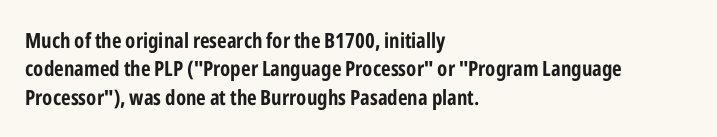
The image shows 21 px bold type, upright; set left-aligned, normal line spacing (1.35x), normal letter spacing, not underlined.
